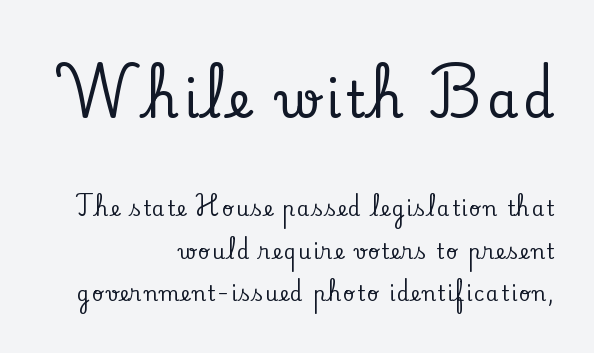
{"serif": "yes", "italic": "no", "width": "normal", "stroke_contrast": "low", "x_height": "small", "monospaced": "no", "underline": "no", "align": "right", "line_spacing": "loose", "line_spacing_ratio": 2.11, "larger_block": "first", "size_ratio": 2.5, "glyph_px": 50}
